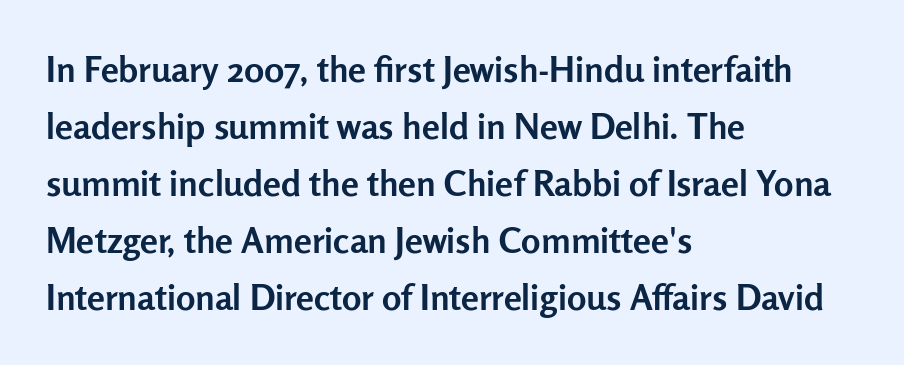
Successive baselines arrive at the customary interval. Students, note that the glyphs here touch the page at normal intervals. The rendering anchors every line to the left-hand side. Only glyphs here, with clear space below each row.
